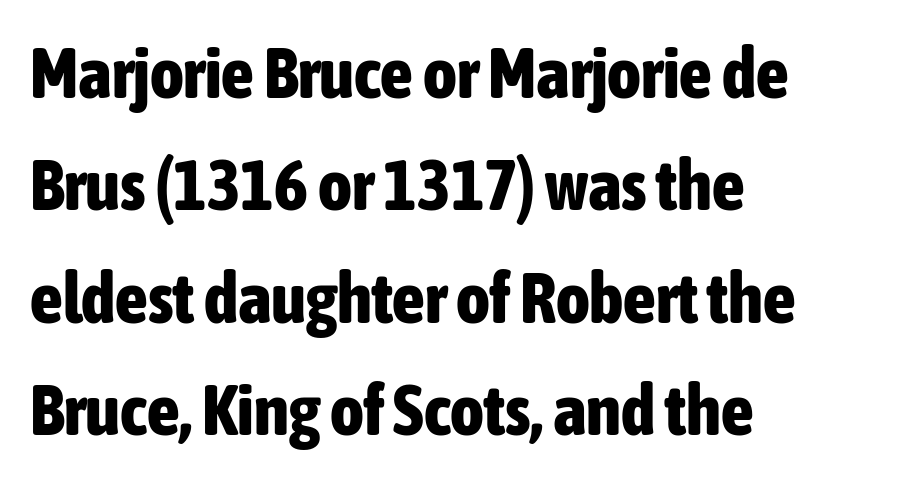
Q: Is the text bold? A: Yes.
Q: Is the text italic (slanted)? A: No, it is upright.
Q: Is the typeface a serif or a sans-serif typeface? A: Sans-serif.
Q: Is the text underlined? A: No.
Q: How is the paragraph aligned? A: Left-aligned.
Q: Is the spacing between letters normal or unusually wide? A: Normal.
Q: Is the spacing between lines tight, normal or loose? A: Normal.
Q: Width (condensed, normal, or wide)? A: Condensed.
Q: Stroke contrast? A: Low.
Q: x-height? A: Medium.
Q: Monospaced? A: No.
